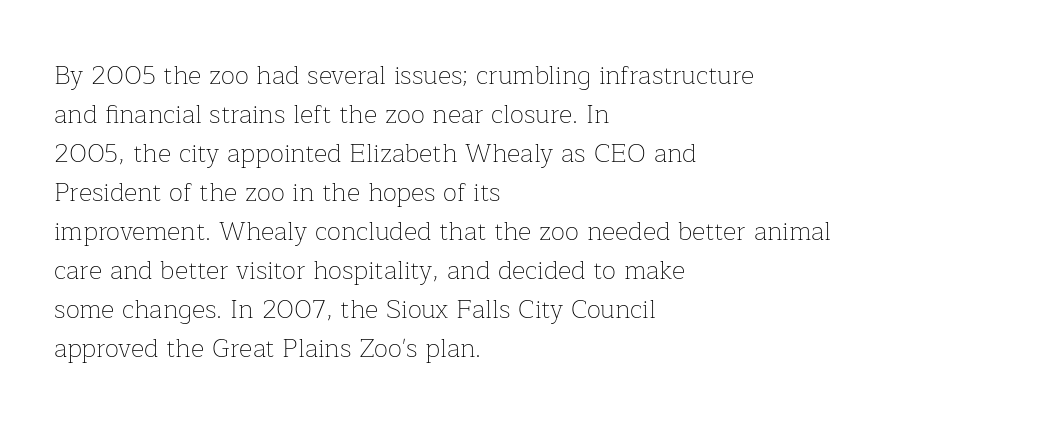
{"italic": "no", "bold": "no", "underline": "no", "align": "left", "line_spacing": "normal", "line_spacing_ratio": 1.5, "letter_spacing": "normal", "letter_spacing_em": 0.0, "glyph_px": 26}
